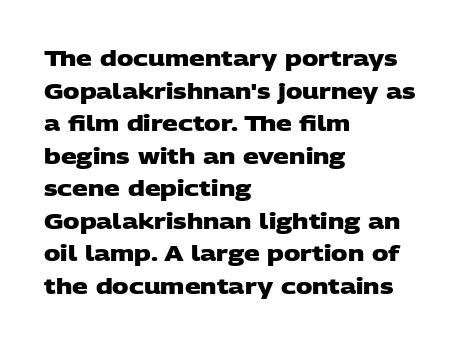
The image shows 22 px bold type; set left-aligned, normal line spacing (1.48x), normal letter spacing, not underlined.
